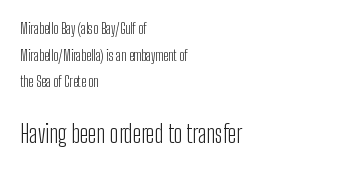
{"italic": "no", "bold": "no", "underline": "no", "align": "left", "line_spacing": "loose", "line_spacing_ratio": 1.91, "letter_spacing": "normal", "letter_spacing_em": 0.0, "larger_block": "second", "size_ratio": 1.71, "glyph_px": 24}
